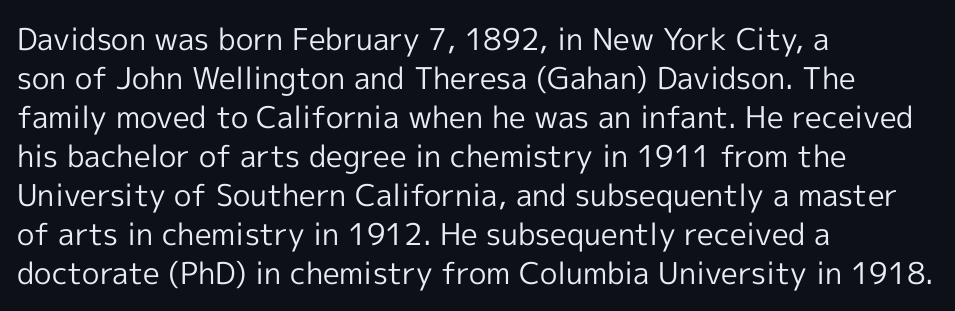
Stroke terminals: plain, sans-serif. Italic: no, the glyphs are upright roman. Students, note that the glyphs here touch the page at normal intervals. A typesetter would call this leading conventional body-copy spacing. These lines stack with their left ends in a neat column.
